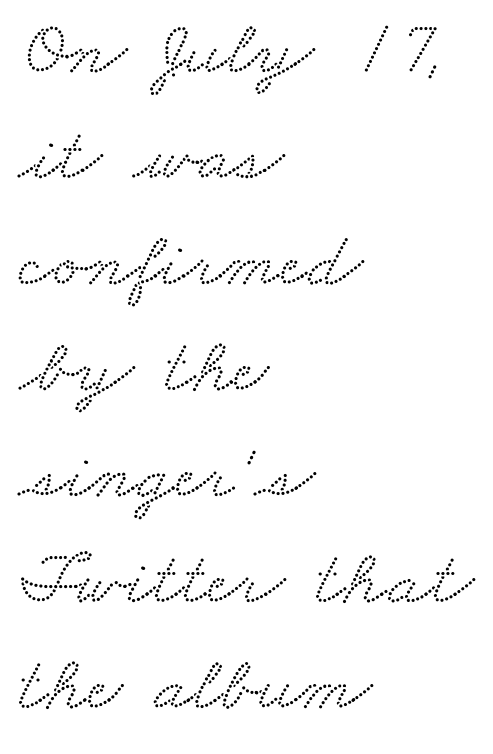
The image shows 78 px wide serif type; set left-aligned, normal line spacing (1.36x), normal letter spacing, not underlined; low stroke contrast and a small x-height.
